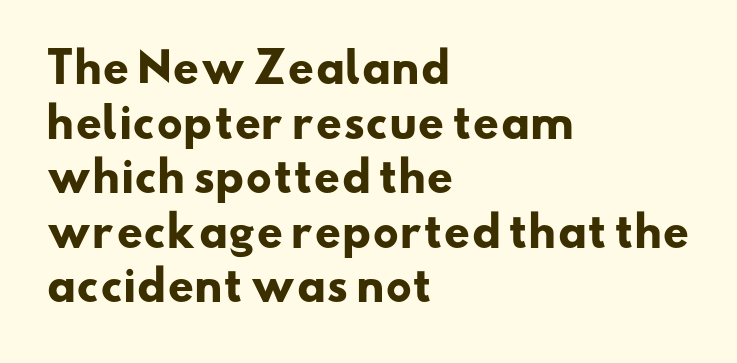
The image shows 41 px heavy, wide sans-serif type; set left-aligned, normal line spacing (1.33x), normal letter spacing, not underlined; low stroke contrast and a small x-height.
